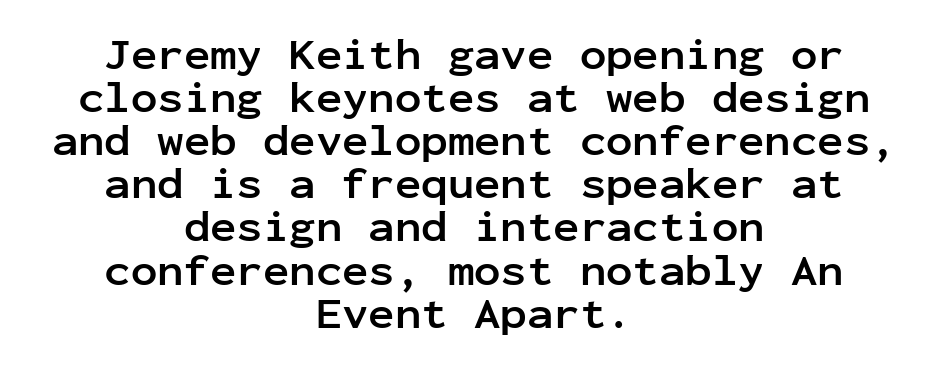
Just letters on the line, the space beneath them empty. A typesetter would label this face a sans. The whitespace from short lines is split evenly between both sides. Think of a typewriter: that constant character pitch is what you see here.
